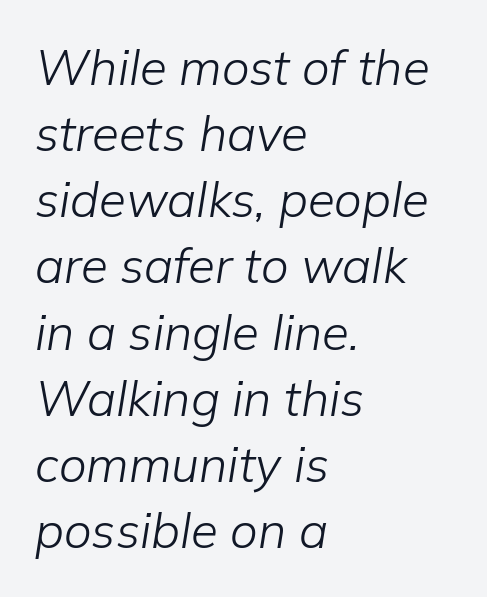
Q: Is the text bold? A: No.
Q: Is the text italic (slanted)? A: Yes, it leans right by about 9 degrees.
Q: Is the text underlined? A: No.
Q: How is the paragraph aligned? A: Left-aligned.
Q: Is the spacing between letters normal or unusually wide? A: Normal.
Q: Is the spacing between lines tight, normal or loose? A: Normal.
Q: Width (condensed, normal, or wide)? A: Normal.
Q: Stroke contrast? A: Low.
Q: x-height? A: Medium.
Q: Monospaced? A: No.
